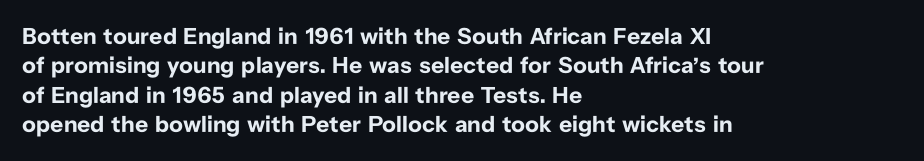
{"italic": "no", "bold": "yes", "underline": "no", "align": "left", "line_spacing": "normal", "line_spacing_ratio": 1.28, "letter_spacing": "normal", "letter_spacing_em": 0.0, "glyph_px": 23}
